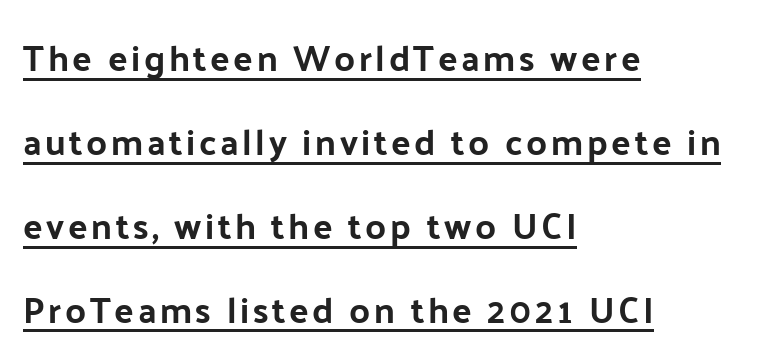
Leftover space on each line is placed entirely after the last word. Classification — sans serif. The lines are spread far apart with generous leading. Nope, not italic — everything's standing straight. The typesetter has applied underlining to the passage shown. Spacing verdict: proportional, widths tailored to each character.
